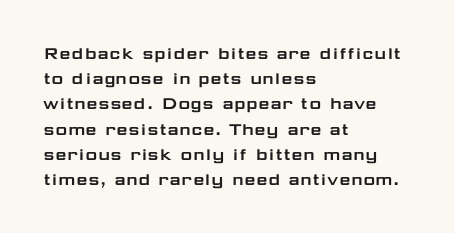
The image shows 20 px text type, upright; set left-aligned, normal line spacing (1.26x), normal letter spacing, not underlined.
